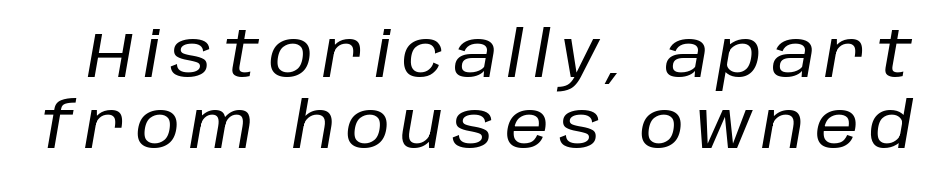
If you measured baseline to baseline, you'd find a short distance. The area under the type is left untouched. Spacing verdict: proportional, widths tailored to each character. Tall strokes in this sample are angled rather than plumb.
